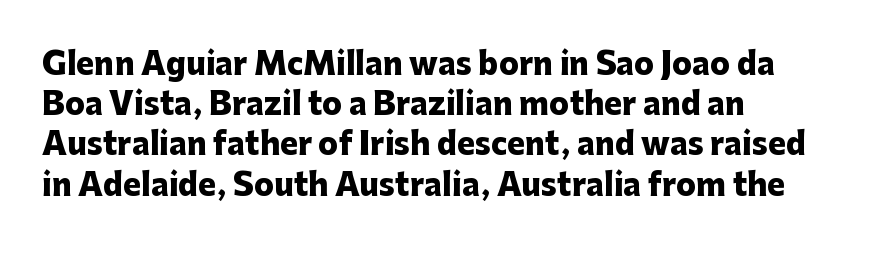
The image shows 30 px heavy sans-serif type, upright; set left-aligned, normal line spacing (1.34x), normal letter spacing, not underlined; low stroke contrast and a medium x-height.
